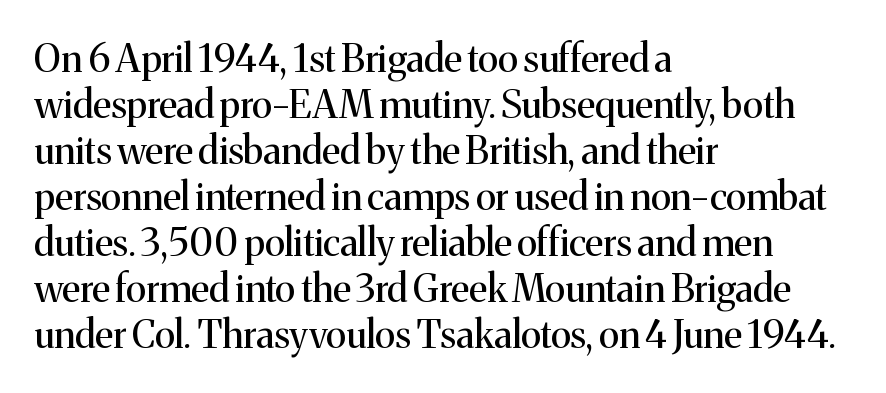
{"serif": "yes", "italic": "no", "bold": "no", "weight": "regular", "width": "normal", "stroke_contrast": "medium", "x_height": "medium", "monospaced": "no", "underline": "no", "align": "left", "line_spacing_ratio": 1.21, "letter_spacing": "normal", "letter_spacing_em": 0.0, "glyph_px": 38}
